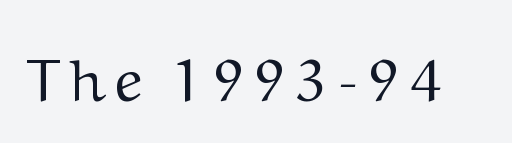
The image shows 60 px regular-weight serif type, upright; set not underlined; medium stroke contrast and a medium x-height.
